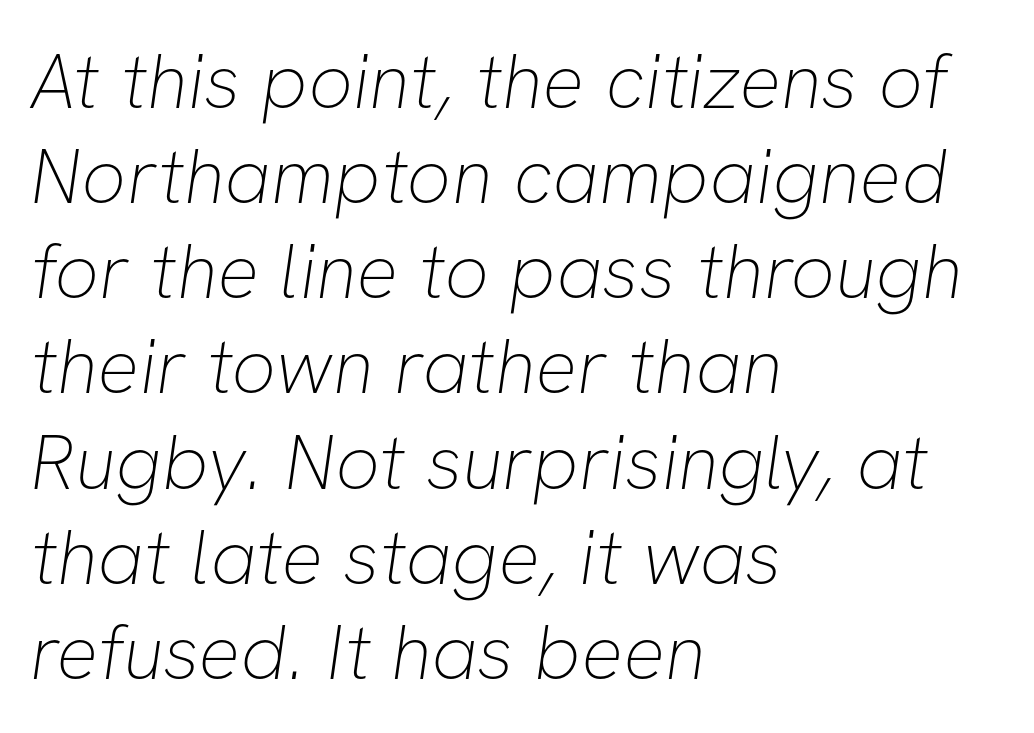
Standard letterfit; no display-style spreading of the glyphs. These lines are rendered in a variable-pitch font. What kind of face is this? One without serifs — a sans. Descender tails drop into unmarked territory. Heaviness? Minimal to ordinary, like unemphasized prose.
